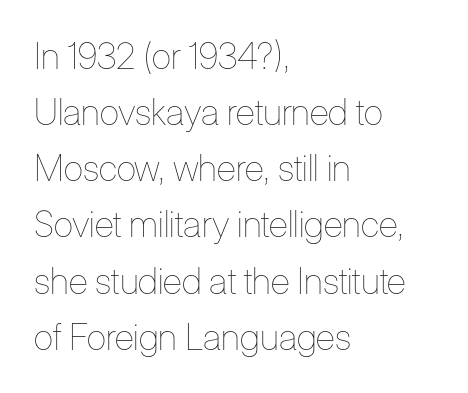
{"italic": "no", "bold": "no", "weight": "thin", "width": "condensed", "stroke_contrast": "low", "x_height": "medium", "monospaced": "no", "underline": "no", "align": "left", "line_spacing": "normal", "line_spacing_ratio": 1.56, "letter_spacing": "normal", "letter_spacing_em": 0.0, "glyph_px": 36}
